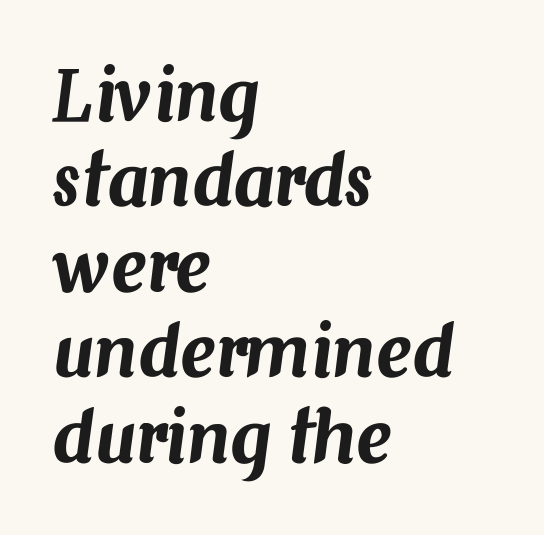
The image shows 70 px text type, italic (leaning right); set left-aligned, line spacing 1.22x, normal letter spacing, not underlined; medium stroke contrast and a medium x-height.
